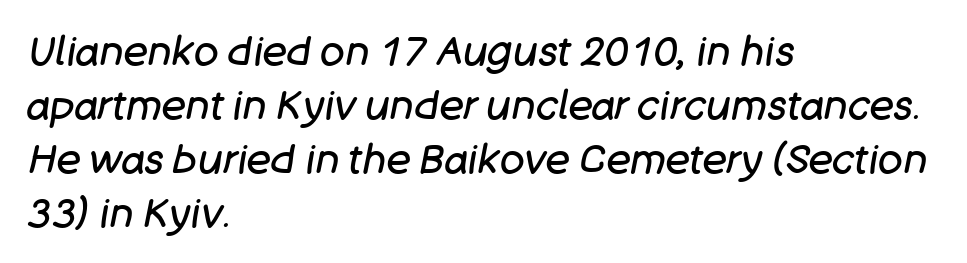
Would a proofreader flag this as italicized? Yes. Characters follow at the spacing the type designer built in. In terms of leading, this rendering sits right in the middle. Visually the block forms a straight wall on the left and a jagged coastline on the right. Letters have the restrained weight of plain body copy at most.
